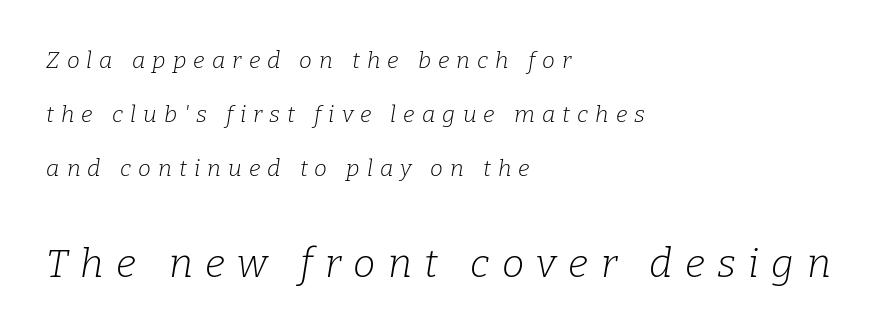
Font category for this specimen: serif. Posture: slanted. Honestly, there is no underline to notice here at all. The tracking reads as deliberately expanded to a designer's eye. Ink coverage per letter is moderate at most.
